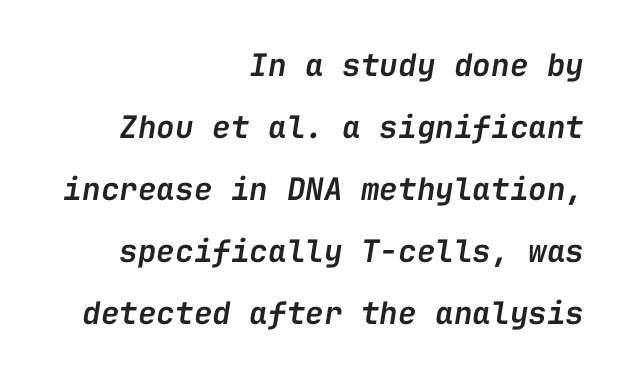
Q: Is the text bold? A: Semi-bold.
Q: Is the text italic (slanted)? A: Yes, it leans right by about 9 degrees.
Q: Is the text underlined? A: No.
Q: How is the paragraph aligned? A: Right-aligned.
Q: Is the spacing between letters normal or unusually wide? A: Normal.
Q: Is the spacing between lines tight, normal or loose? A: Loose.
Q: Width (condensed, normal, or wide)? A: Normal.
Q: Stroke contrast? A: Low.
Q: x-height? A: Medium.
Q: Monospaced? A: Yes.
